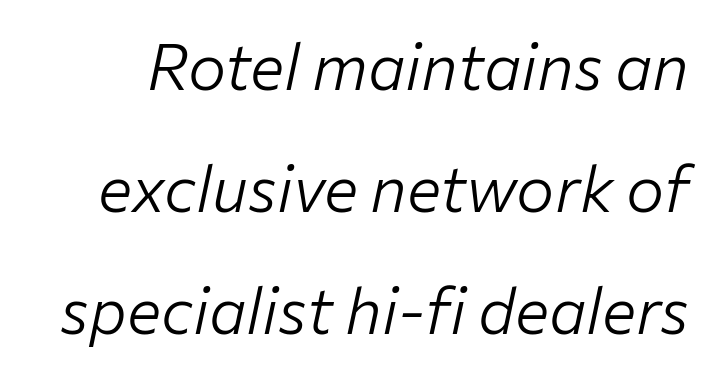
Letters have the restrained weight of plain body copy at most. Do the characters align in a grid? No, the font is proportional. Interline gaps are noticeably wide in this sample. Emphasis-style slanted type is in use. Quick note: underline off. Characters follow at the spacing the type designer built in.
